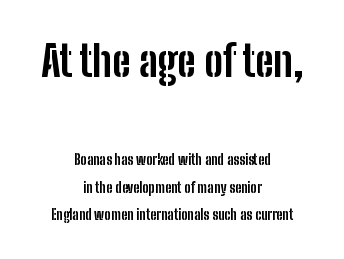
The image shows 42 px bold, condensed sans-serif type, upright; set centered, loose line spacing (1.97x), normal letter spacing, not underlined; the first (top) block is 3.0x larger; low stroke contrast and a medium x-height.
